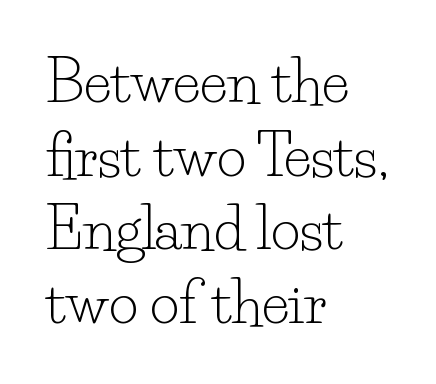
Proportional: the letters do not fall into vertical columns. These lines keep a tight, regular rhythm from letter to letter. Rows of type keep a routine distance in the vertical direction. Quick note: underline off. Characters remain perfectly vertical along every line.
